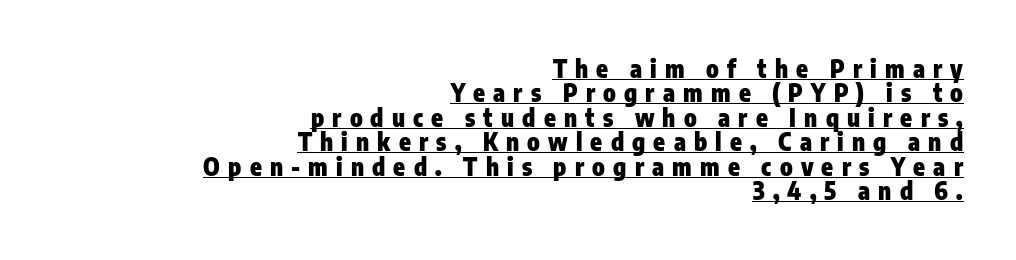
Q: Is the text bold? A: Yes.
Q: Is the text italic (slanted)? A: No, it is upright.
Q: Is the text underlined? A: Yes.
Q: How is the paragraph aligned? A: Right-aligned.
Q: Is the spacing between letters normal or unusually wide? A: Unusually wide.
Q: Is the spacing between lines tight, normal or loose? A: Tight.
